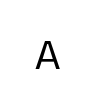
{"serif": "no", "italic": "no", "bold": "no", "weight": "regular", "width": "normal", "stroke_contrast": "low", "x_height": "medium", "monospaced": "no", "underline": "no", "letter_spacing": "wide", "letter_spacing_em": 0.37, "glyph_px": 38}
